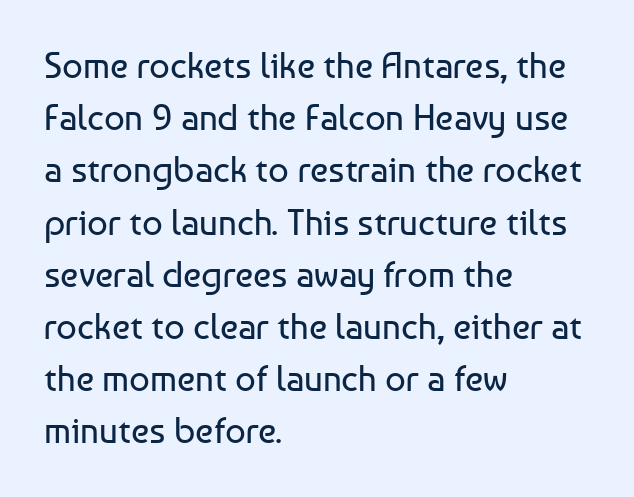
Descenders are the only things crossing below the line. A normal amount of white space separates one row of letters from the next. Ascenders rise straight up at ninety degrees. The compositor pushed each line to the left boundary. Stems here are at most as thick as an everyday book face.
